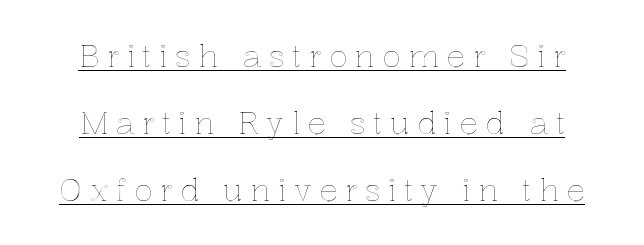
Descenders here cross a horizontal rule under the line. In terms of letterspacing, this is a distinctly airy, spread setting. Notice how the stems are strictly vertical — no italics here. Horizontal bands of white between lines are thick stripes.
